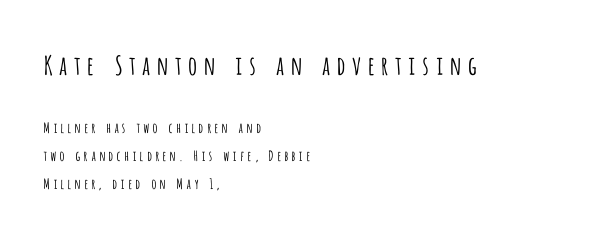
Compared with typical paragraphs, the rows here are farther apart. Each stroke keeps to a modest, everyday thickness or less. Block one is the big one; block two sits smaller underneath. Italic? Not at all — the glyphs are vertical. Descenders hang freely into open space. All the whitespace from short lines collects on the right.
